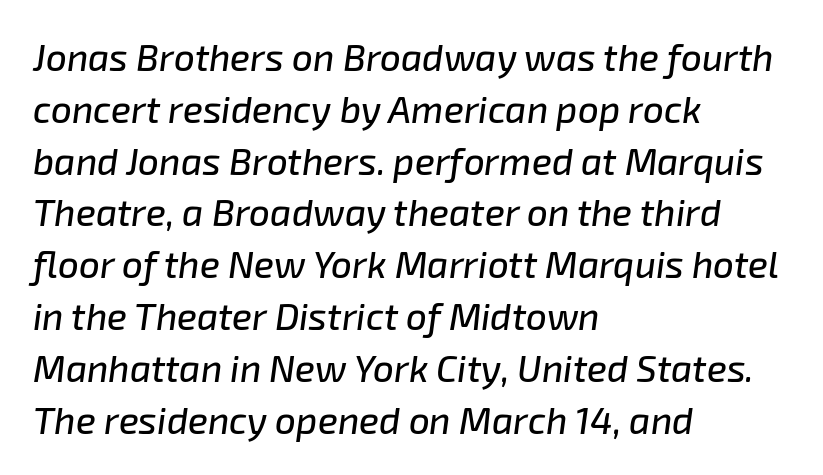
Q: Is the text italic (slanted)? A: Yes, it leans right by about 8 degrees.
Q: Is the text underlined? A: No.
Q: How is the paragraph aligned? A: Left-aligned.
Q: Is the spacing between letters normal or unusually wide? A: Normal.
Q: Is the spacing between lines tight, normal or loose? A: Normal.
Q: Width (condensed, normal, or wide)? A: Normal.
Q: Stroke contrast? A: Low.
Q: x-height? A: Medium.
Q: Monospaced? A: No.
